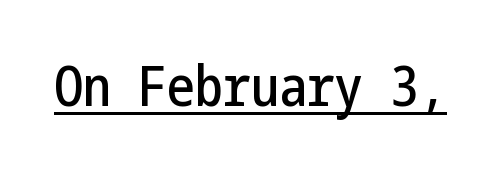
Compared with undecorated copy, this sample adds a rule below the words. Examine the stroke ends and you'll find no serifs. No italicization has been applied; the sample stays upright. Caption: standard tracking, unaltered.
